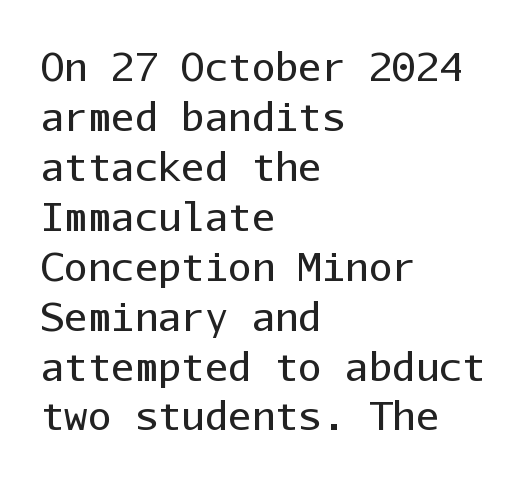
Typographically, this falls in the sans-serif category. Does the lettering tilt? It doesn't — this is upright. The typesetter chose a ragged-right arrangement here. Here the designer chose a console-style face with uniform glyph widths. Heaviness? Minimal to ordinary, like unemphasized prose.
